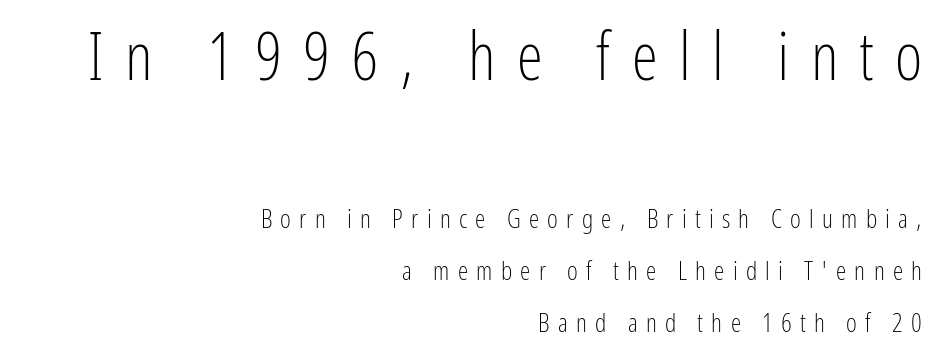
The image shows 66 px light, condensed sans-serif type, upright; set right-aligned, loose line spacing (1.99x), unusually wide letter spacing (+0.32 em), not underlined; the first (top) block is 2.54x larger; low stroke contrast and a medium x-height.
